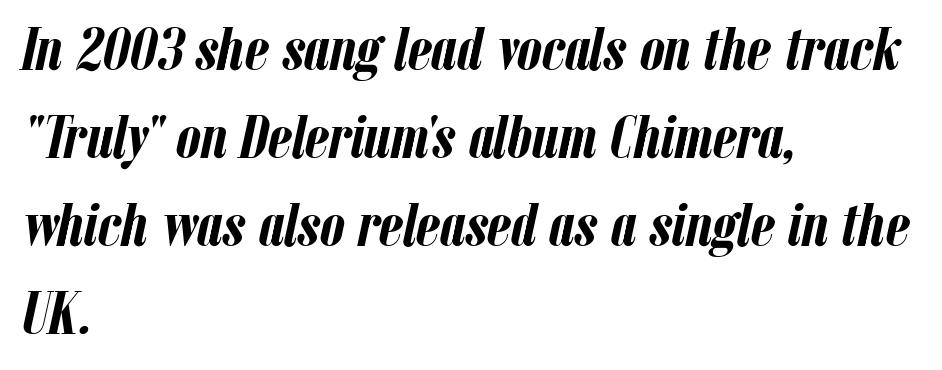
Q: Is the text bold? A: Yes.
Q: Is the text italic (slanted)? A: Yes, it leans right by about 12 degrees.
Q: Is the text underlined? A: No.
Q: How is the paragraph aligned? A: Left-aligned.
Q: Is the spacing between letters normal or unusually wide? A: Normal.
Q: Is the spacing between lines tight, normal or loose? A: Normal.
Q: Width (condensed, normal, or wide)? A: Condensed.
Q: Stroke contrast? A: Low.
Q: x-height? A: Medium.
Q: Monospaced? A: No.
